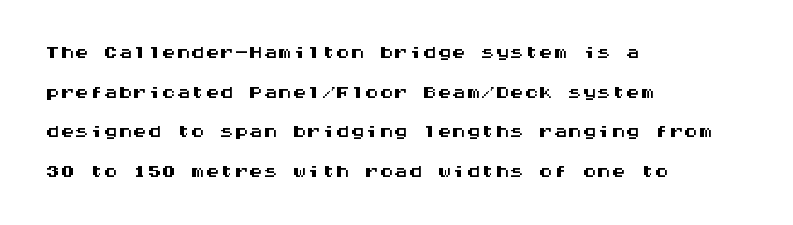
{"serif": "no", "italic": "no", "width": "wide", "stroke_contrast": "medium", "x_height": "large", "monospaced": "yes", "underline": "no", "align": "left", "line_spacing": "normal", "line_spacing_ratio": 1.37, "letter_spacing": "normal", "letter_spacing_em": 0.0, "glyph_px": 29}
